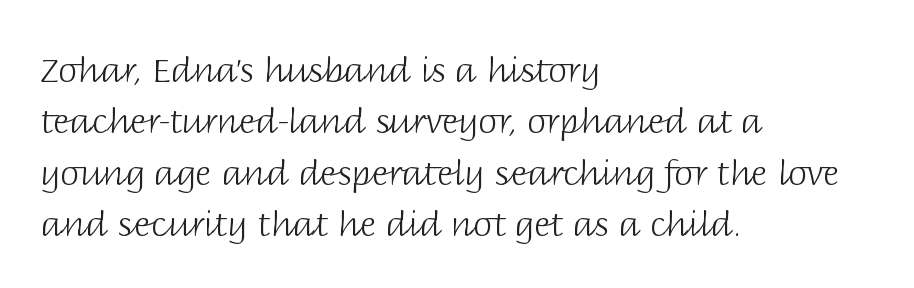
Q: Is the text bold? A: No.
Q: Is the text italic (slanted)? A: No, it is upright.
Q: Is the typeface a serif or a sans-serif typeface? A: Sans-serif.
Q: Is the text underlined? A: No.
Q: How is the paragraph aligned? A: Left-aligned.
Q: Is the spacing between letters normal or unusually wide? A: Normal.
Q: Is the spacing between lines tight, normal or loose? A: Normal.
Q: Width (condensed, normal, or wide)? A: Normal.
Q: Stroke contrast? A: Low.
Q: x-height? A: Large.
Q: Monospaced? A: No.
